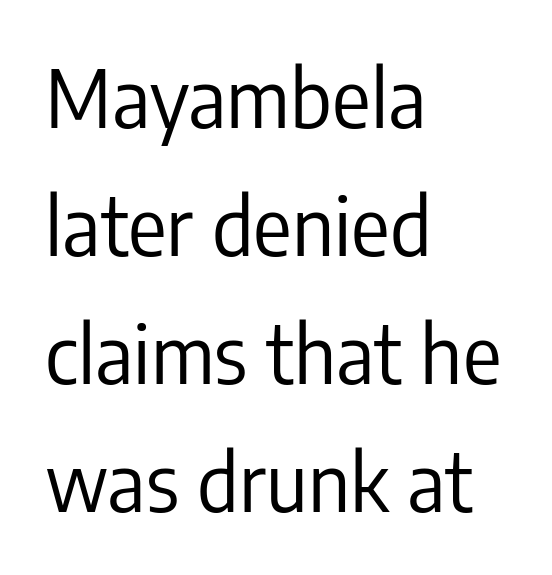
{"serif": "no", "italic": "no", "bold": "no", "weight": "regular", "width": "condensed", "stroke_contrast": "low", "x_height": "medium", "monospaced": "no", "underline": "no", "align": "left", "line_spacing": "normal", "line_spacing_ratio": 1.6, "letter_spacing": "normal", "letter_spacing_em": 0.0, "glyph_px": 80}
